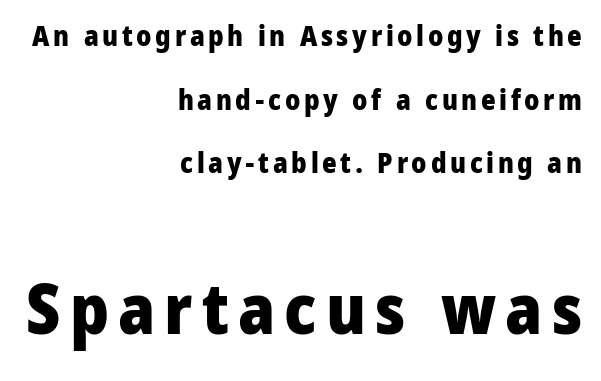
{"serif": "no", "italic": "no", "bold": "yes", "weight": "heavy", "width": "condensed", "stroke_contrast": "low", "x_height": "large", "monospaced": "no", "underline": "no", "align": "right", "line_spacing": "loose", "line_spacing_ratio": 2.27, "larger_block": "second", "size_ratio": 2.5, "glyph_px": 70}
